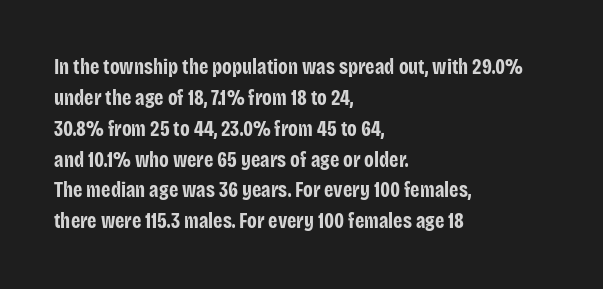
The image shows 21 px bold type, upright; set left-aligned, normal line spacing (1.47x), normal letter spacing, not underlined.
